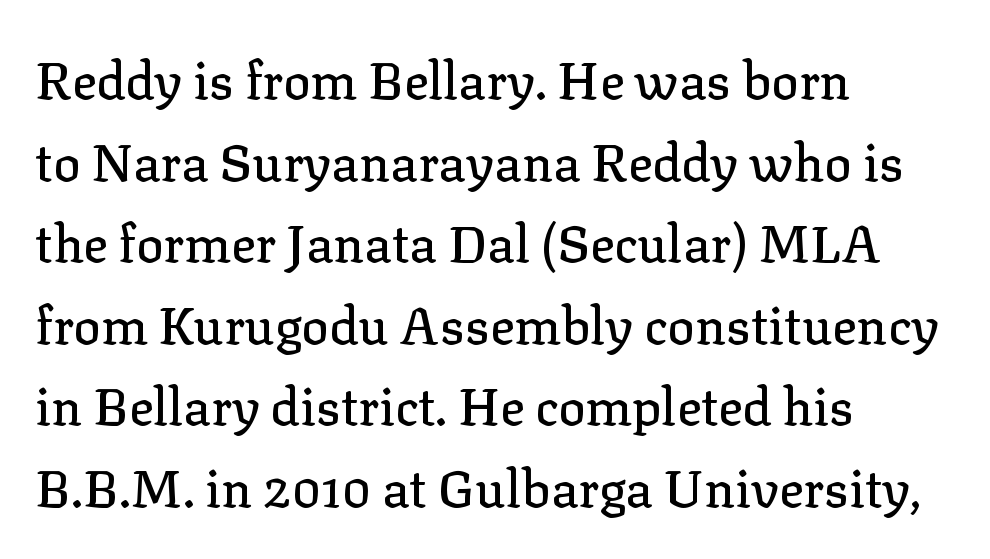
Default kerning and tracking; the words read as compact shapes. If you drew a line through each stem, it would be perfectly vertical. Descenders hang freely into open space. Vertically, the passage feels balanced, rows spaced as you'd expect. The setting favours the left margin, as ordinary paragraphs usually do. Observe the serifs anchoring each vertical stroke in this sample.
